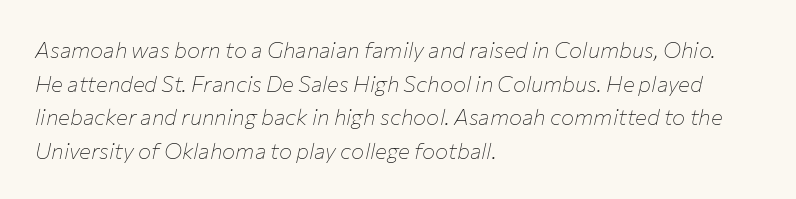
Descenders hang freely into open space. Each stroke keeps to a modest, everyday thickness or less. No extra tracking has been applied to these lines. Posture: slanted. A student would call this left alignment; a typographer would say flush left, rag right. Reading down the column, the eye jumps a familiar distance to each next line.
